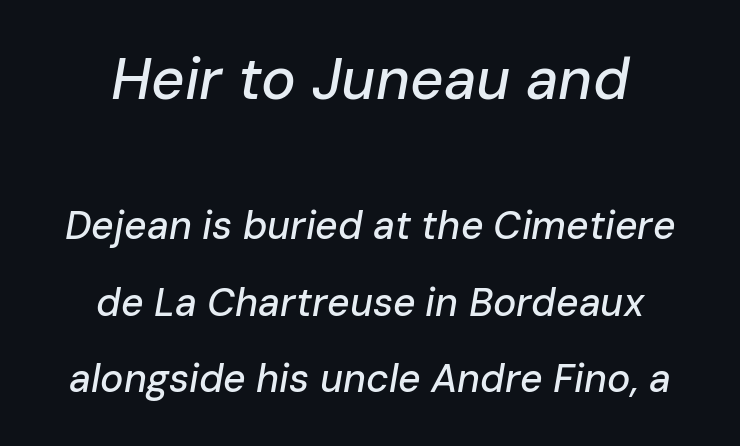
{"italic": "yes", "lean": "right", "slant_degrees": 10, "width": "normal", "stroke_contrast": "low", "x_height": "medium", "monospaced": "no", "underline": "no", "align": "center", "line_spacing": "loose", "line_spacing_ratio": 1.95, "letter_spacing": "normal", "letter_spacing_em": 0.0, "larger_block": "first", "size_ratio": 1.49, "glyph_px": 58}
